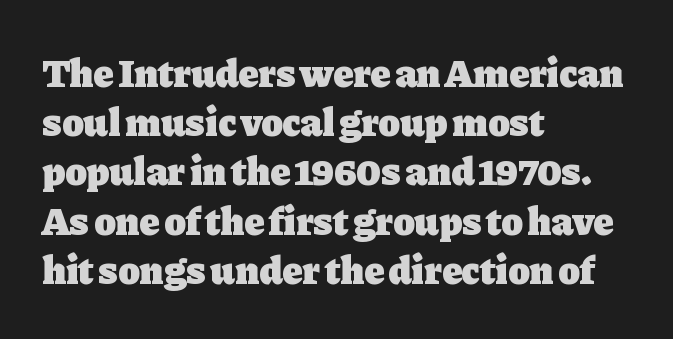
Q: Is the text bold? A: Yes.
Q: Is the text italic (slanted)? A: No, it is upright.
Q: Is the typeface a serif or a sans-serif typeface? A: Serif.
Q: Is the text underlined? A: No.
Q: How is the paragraph aligned? A: Left-aligned.
Q: Is the spacing between letters normal or unusually wide? A: Normal.
Q: Width (condensed, normal, or wide)? A: Normal.
Q: Stroke contrast? A: Low.
Q: x-height? A: Medium.
Q: Monospaced? A: No.
